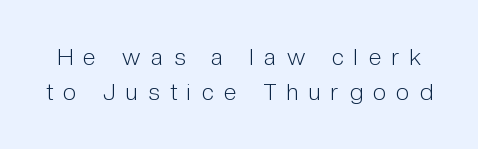
Letter spacing: wide. This sample uses an upright cut, with every glyph sitting square on the baseline. Horizontal bands of white between lines are of average thickness. A quiet, ordinary-to-light weight characterises the typeface. Lines of text with bare space underneath.
